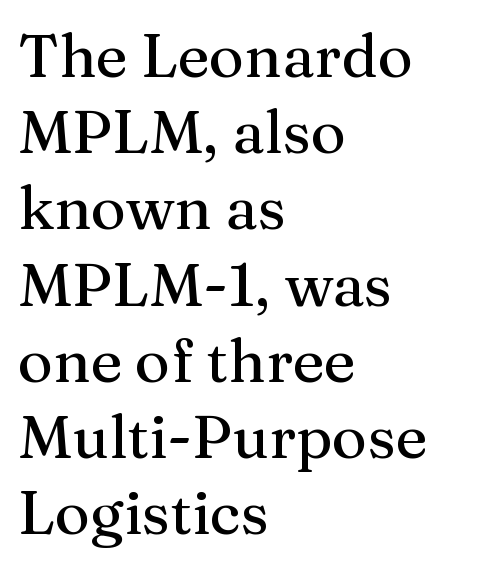
The image shows 60 px serif type, upright; set left-aligned, normal line spacing (1.27x), normal letter spacing, not underlined; medium stroke contrast and a medium x-height.
